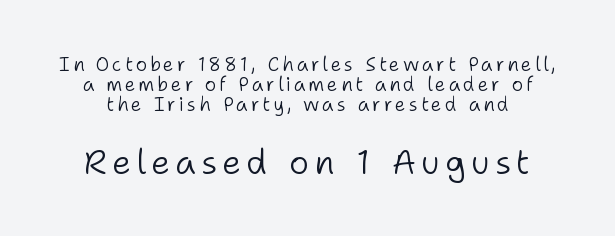
Q: Is the text bold? A: No.
Q: Is the text italic (slanted)? A: No, it is upright.
Q: Is the typeface a serif or a sans-serif typeface? A: Sans-serif.
Q: Is the text underlined? A: No.
Q: Is the spacing between lines tight, normal or loose? A: Tight.
Q: Which block of text is set in a larger size, the first (top) or the second (bottom)? A: The second (bottom) one.
Q: Width (condensed, normal, or wide)? A: Normal.
Q: Stroke contrast? A: Low.
Q: x-height? A: Medium.
Q: Monospaced? A: No.
